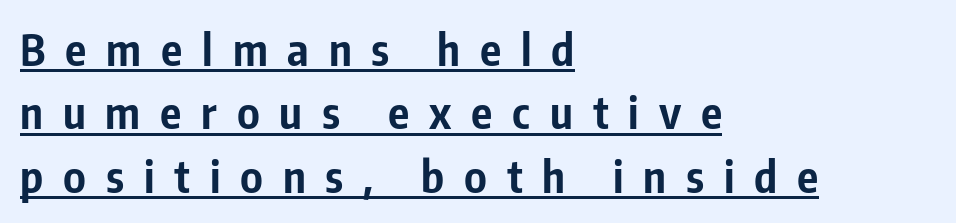
{"serif": "no", "italic": "no", "bold": "yes", "weight": "bold", "width": "condensed", "stroke_contrast": "low", "x_height": "medium", "monospaced": "no", "underline": "yes", "align": "left", "line_spacing": "normal", "line_spacing_ratio": 1.44, "letter_spacing": "wide", "letter_spacing_em": 0.45, "glyph_px": 44}
